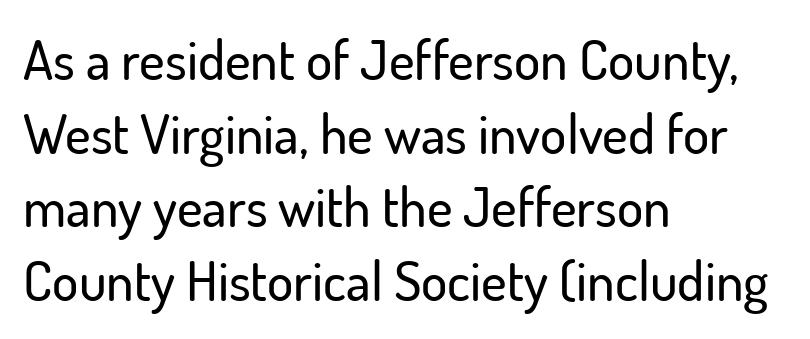
{"serif": "no", "italic": "no", "width": "normal", "stroke_contrast": "low", "x_height": "small", "monospaced": "no", "underline": "no", "align": "left", "line_spacing": "normal", "line_spacing_ratio": 1.34, "letter_spacing": "normal", "letter_spacing_em": 0.0, "glyph_px": 55}
